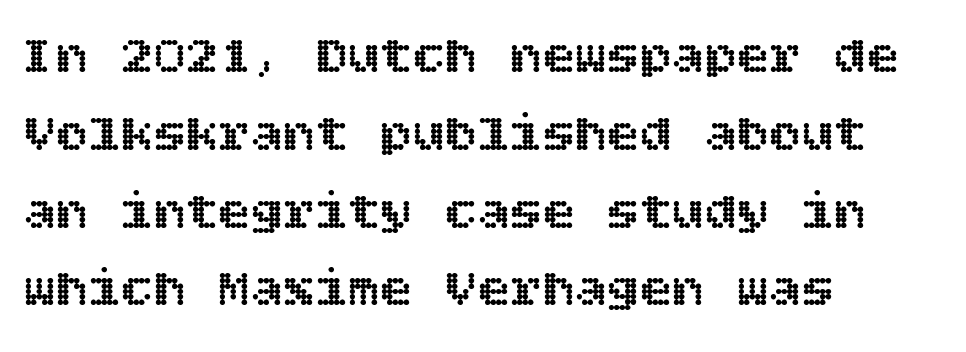
Unlike italic type, these characters show no tilt at all. Honestly, there is no underline to notice here at all. The letterforms sit shoulder to shoulder at normal distance. This sample is left-justified, so line endings fall wherever the words run out. Leading: standard.
